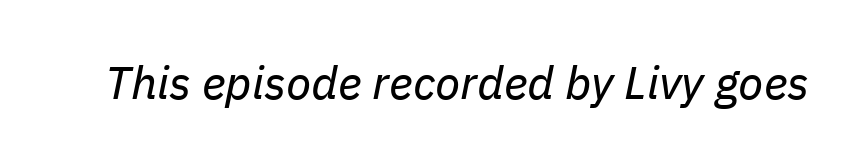
The image shows 46 px regular-weight type, italic (leaning right); set normal letter spacing, not underlined; low stroke contrast and a medium x-height.
